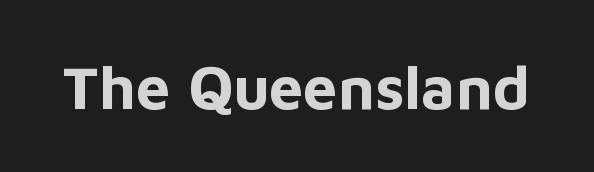
This sample uses plain, unmodified letter spacing. Bold? Absolutely — the strokes are thick and heavy. Note: no serifs on the glyphs. The type sits square on the baseline with zero lean. Plain, unruled lines of type.
